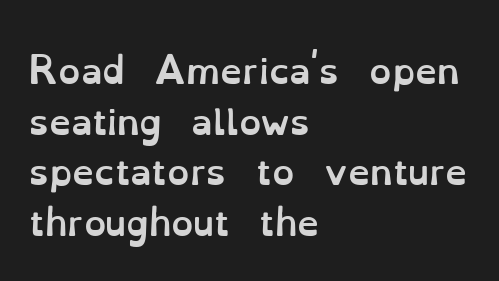
The image shows 35 px semibold type, upright; set left-aligned, normal line spacing (1.45x), normal letter spacing, not underlined; low stroke contrast and a small x-height.
